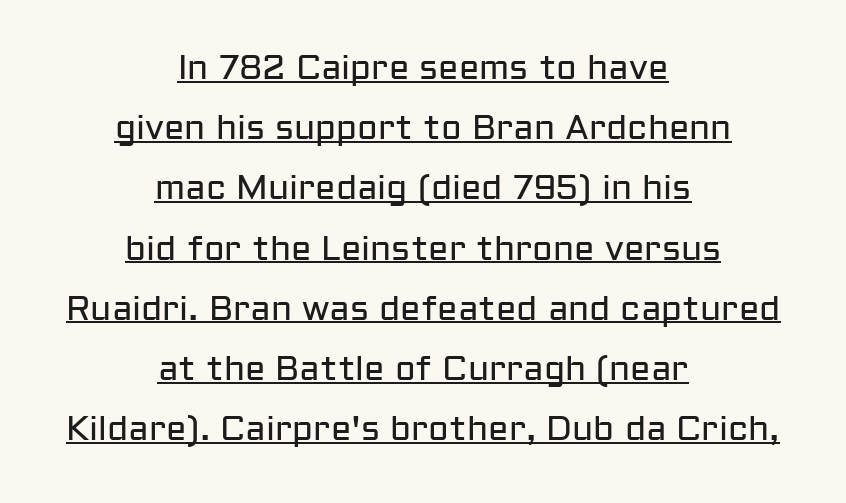
Q: Is the text bold? A: No.
Q: Is the text italic (slanted)? A: No, it is upright.
Q: Is the typeface a serif or a sans-serif typeface? A: Sans-serif.
Q: Is the text underlined? A: Yes.
Q: How is the paragraph aligned? A: Centered.
Q: Is the spacing between letters normal or unusually wide? A: Normal.
Q: Width (condensed, normal, or wide)? A: Normal.
Q: Stroke contrast? A: Low.
Q: x-height? A: Medium.
Q: Monospaced? A: No.
